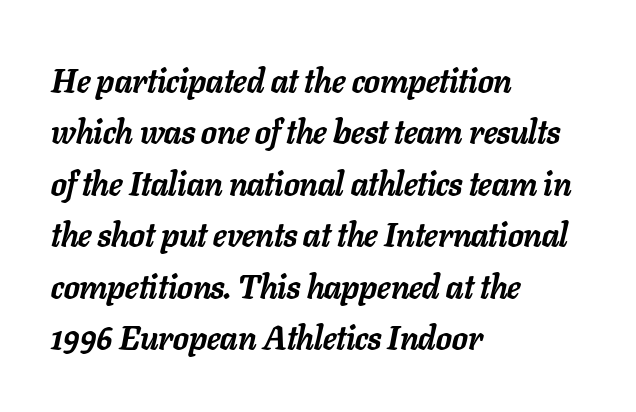
Q: Is the text bold? A: Yes.
Q: Is the text italic (slanted)? A: Yes, it leans right by about 11 degrees.
Q: Is the text underlined? A: No.
Q: How is the paragraph aligned? A: Left-aligned.
Q: Is the spacing between letters normal or unusually wide? A: Normal.
Q: Is the spacing between lines tight, normal or loose? A: Normal.
Q: Width (condensed, normal, or wide)? A: Normal.
Q: Stroke contrast? A: Low.
Q: x-height? A: Medium.
Q: Monospaced? A: No.
